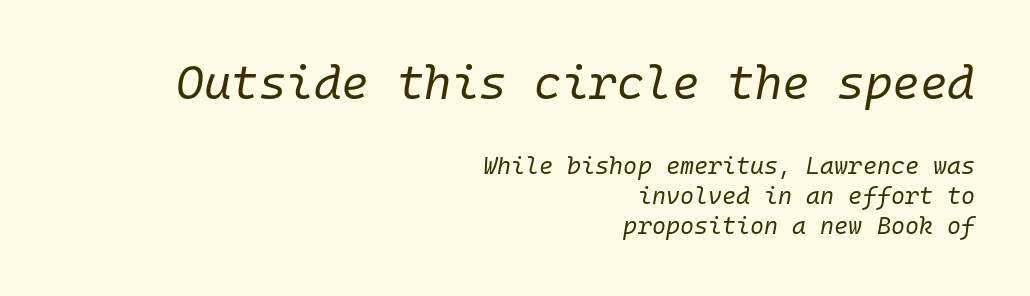
The rag falls on the left side of this text block. Type size steps down from the first block to the second. The letters march in equal steps, a hallmark of fixed-pitch type. Observe the lean: these are italic letterforms.
